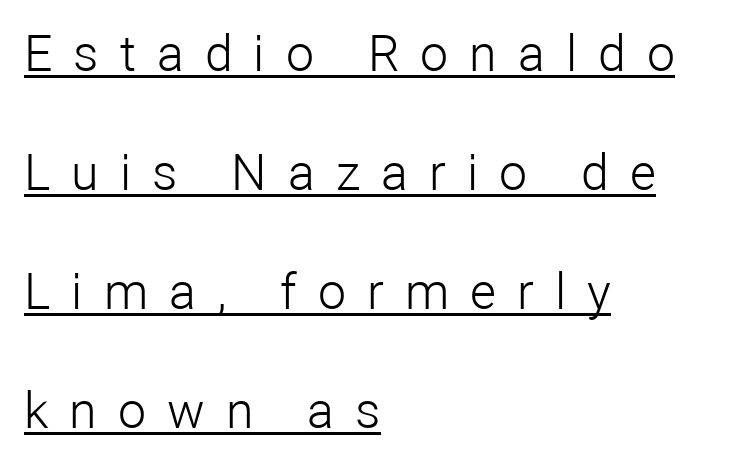
The image shows 50 px light sans-serif type, upright; set left-aligned, loose line spacing (2.38x), unusually wide letter spacing (+0.42 em), underlined; low stroke contrast and a medium x-height.
